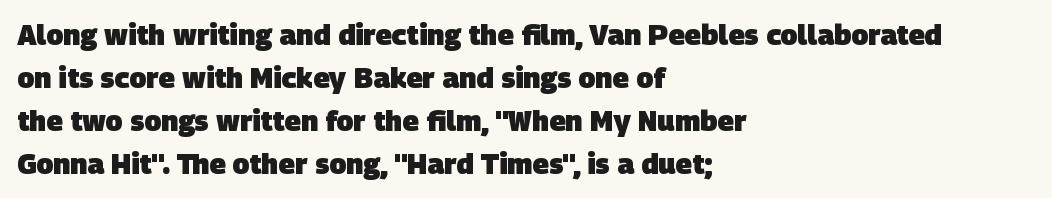
The letters advance in unequal steps, a hallmark of proportional type. Each letter's strokes conclude bluntly, with no projecting serifs. No word sits above an underline. Tracking here is standard; glyphs follow each other at the usual distance. Notice how the passage keeps a crisp vertical edge on the left only.
